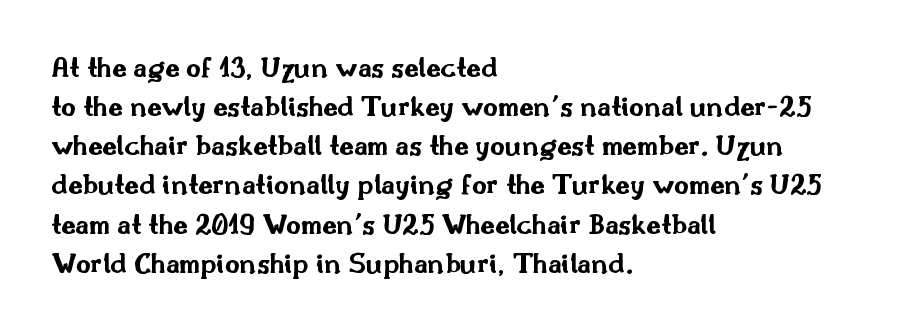
The image shows 29 px bold, wide sans-serif type, upright; set left-aligned, normal line spacing (1.35x), normal letter spacing, not underlined; medium stroke contrast and a small x-height.
